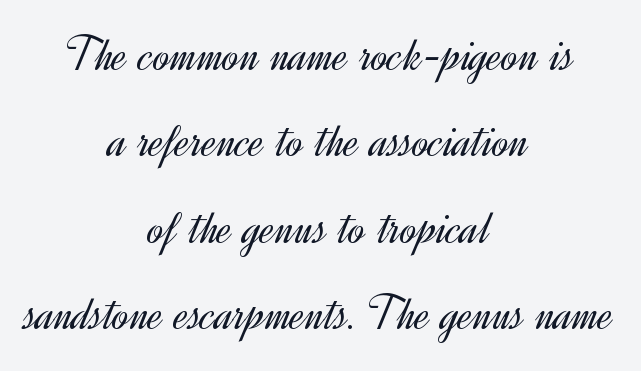
Descender tails drop into unmarked territory. Stroke thickness stays within the range of a standard reading face or lighter. The paragraph has two soft edges and a firm central axis. Tracking value appears to be zero — textbook default spacing.
